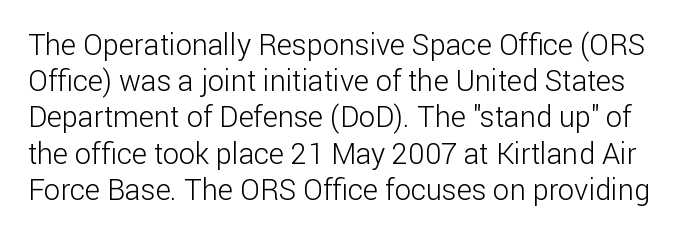
{"serif": "no", "italic": "no", "bold": "no", "weight": "light", "width": "normal", "stroke_contrast": "low", "x_height": "medium", "monospaced": "no", "underline": "no", "line_spacing": "normal", "line_spacing_ratio": 1.25, "letter_spacing": "normal", "letter_spacing_em": 0.0, "glyph_px": 29}
